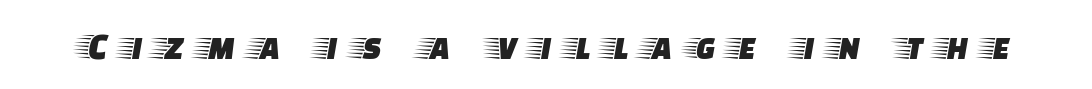
Q: Is the text italic (slanted)? A: Yes.
Q: Is the typeface a serif or a sans-serif typeface? A: Serif.
Q: Is the text underlined? A: No.
Q: Is the spacing between letters normal or unusually wide? A: Unusually wide.
Q: Width (condensed, normal, or wide)? A: Wide.
Q: Stroke contrast? A: Low.
Q: x-height? A: Large.
Q: Monospaced? A: No.
